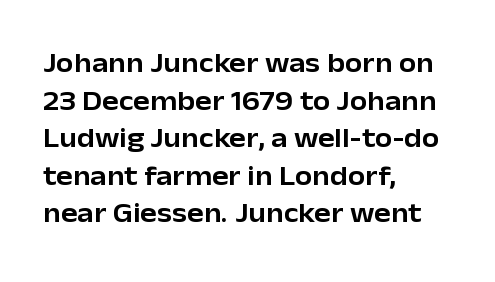
{"serif": "no", "italic": "no", "width": "normal", "stroke_contrast": "low", "x_height": "medium", "monospaced": "no", "underline": "no", "align": "left", "line_spacing": "normal", "line_spacing_ratio": 1.34, "letter_spacing": "normal", "letter_spacing_em": 0.0, "glyph_px": 28}
